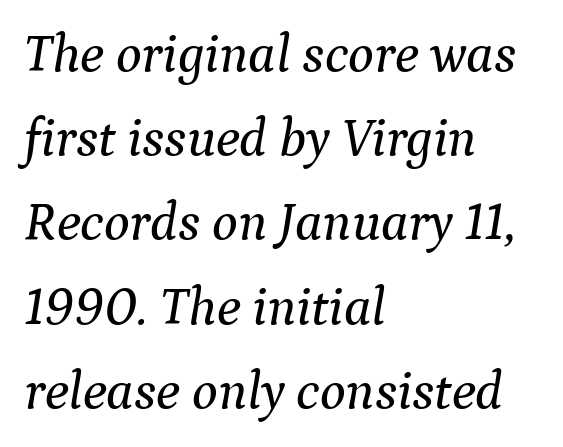
Q: Is the text italic (slanted)? A: Yes, it leans right by about 9 degrees.
Q: Is the typeface a serif or a sans-serif typeface? A: Serif.
Q: Is the text underlined? A: No.
Q: How is the paragraph aligned? A: Left-aligned.
Q: Is the spacing between letters normal or unusually wide? A: Normal.
Q: Is the spacing between lines tight, normal or loose? A: Normal.
Q: Width (condensed, normal, or wide)? A: Normal.
Q: Stroke contrast? A: Medium.
Q: x-height? A: Medium.
Q: Monospaced? A: No.
